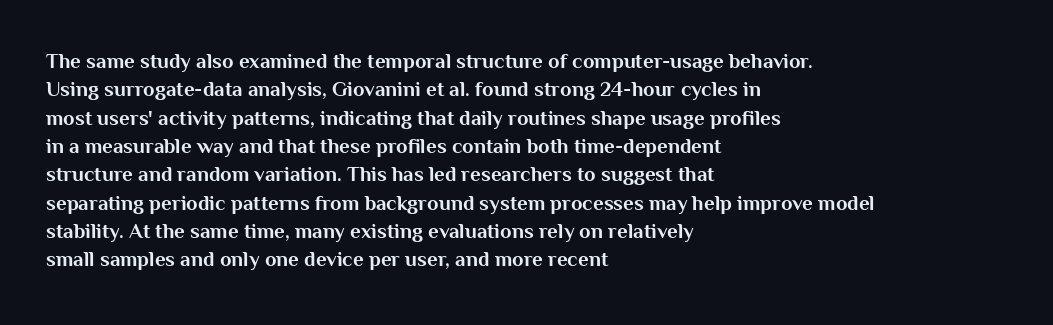
Q: Is the text bold? A: Yes.
Q: Is the text italic (slanted)? A: No, it is upright.
Q: Is the text underlined? A: No.
Q: How is the paragraph aligned? A: Left-aligned.
Q: Is the spacing between letters normal or unusually wide? A: Normal.
Q: Is the spacing between lines tight, normal or loose? A: Normal.
